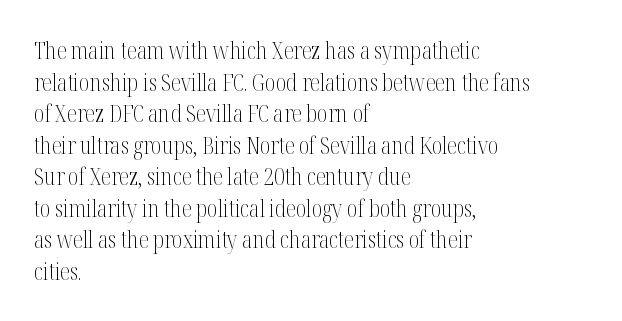
The strokes are not fattened; the text isn't bold. Beneath every word, the page is bare. Every row of glyphs begins at an identical x-position on the left. In terms of posture, this sample is upright.
